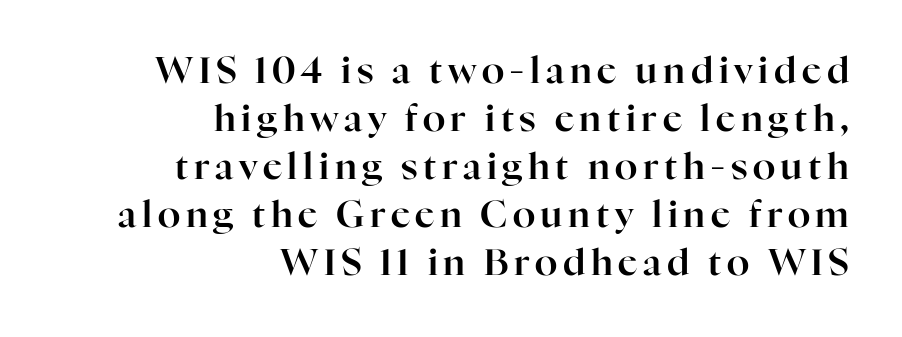
{"serif": "yes", "italic": "no", "width": "normal", "stroke_contrast": "high", "x_height": "medium", "monospaced": "no", "underline": "no", "align": "right", "line_spacing": "normal", "line_spacing_ratio": 1.3, "glyph_px": 37}
